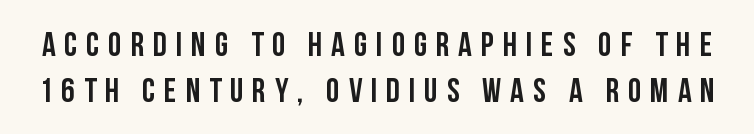
Does the type have serifs? No, each stem ends abruptly. Compared with typical paragraphs, the rows here are spaced about the same. A typesetter would call this proportional, since set widths differ per character. The words here are not underlined.
